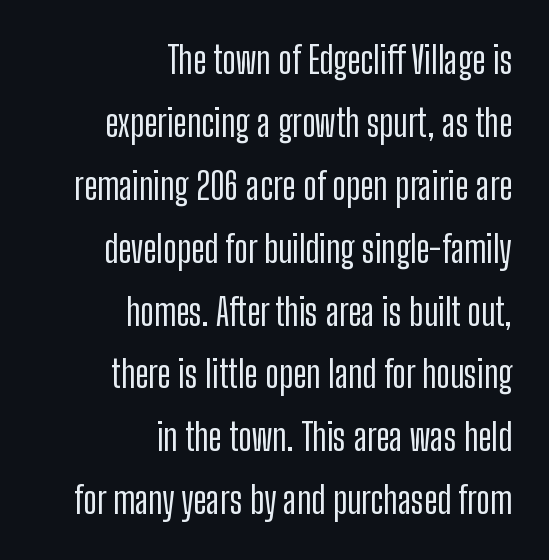
The image shows 37 px condensed sans-serif type, upright; set right-aligned, normal line spacing (1.7x), normal letter spacing, not underlined; low stroke contrast and a medium x-height.
